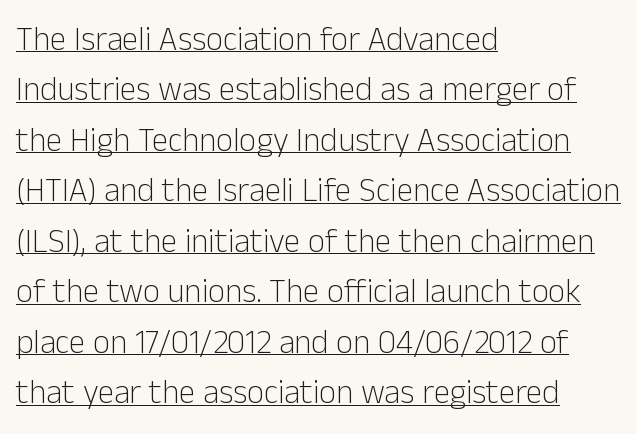
{"serif": "no", "italic": "no", "bold": "no", "weight": "light", "width": "normal", "stroke_contrast": "low", "x_height": "medium", "monospaced": "no", "underline": "yes", "align": "left", "line_spacing": "normal", "line_spacing_ratio": 1.53, "letter_spacing": "normal", "letter_spacing_em": 0.0, "glyph_px": 33}
